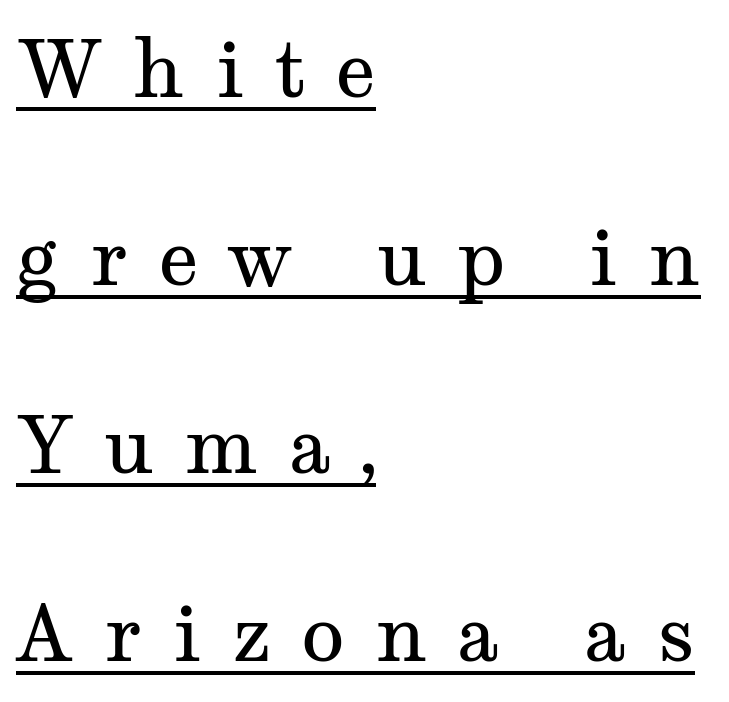
Q: Is the text bold? A: No.
Q: Is the text italic (slanted)? A: No, it is upright.
Q: Is the typeface a serif or a sans-serif typeface? A: Serif.
Q: Is the text underlined? A: Yes.
Q: How is the paragraph aligned? A: Left-aligned.
Q: Is the spacing between letters normal or unusually wide? A: Unusually wide.
Q: Is the spacing between lines tight, normal or loose? A: Loose.
Q: Width (condensed, normal, or wide)? A: Wide.
Q: Stroke contrast? A: Medium.
Q: x-height? A: Medium.
Q: Monospaced? A: No.
